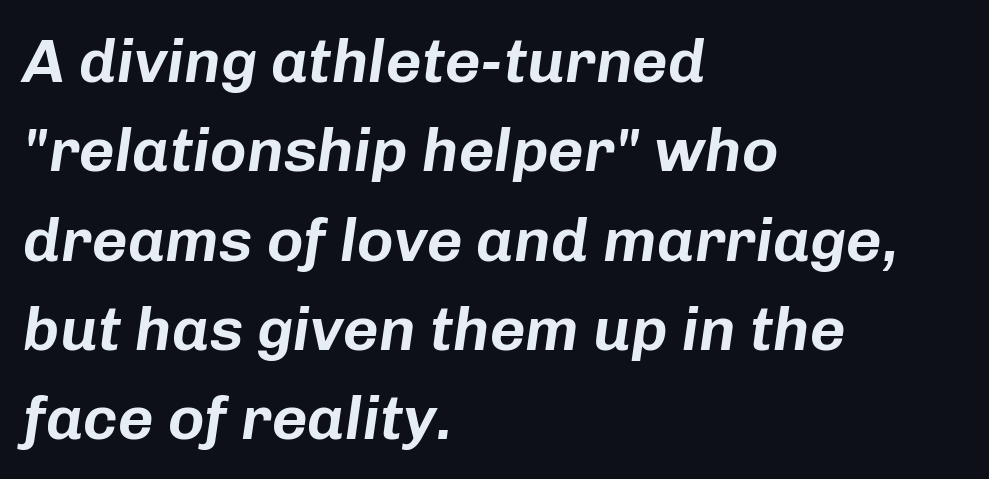
Q: Is the text italic (slanted)? A: Yes, it leans right by about 8 degrees.
Q: Is the text underlined? A: No.
Q: How is the paragraph aligned? A: Left-aligned.
Q: Is the spacing between letters normal or unusually wide? A: Normal.
Q: Is the spacing between lines tight, normal or loose? A: Normal.
Q: Width (condensed, normal, or wide)? A: Normal.
Q: Stroke contrast? A: Low.
Q: x-height? A: Medium.
Q: Monospaced? A: No.
